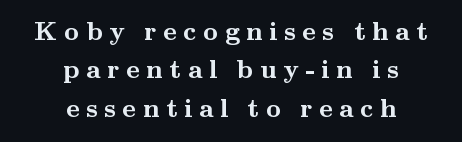
Leftover space on each line is divided equally before and after the words. Rows of type keep a routine distance in the vertical direction. Strong, thick strokes mark this as bold type. Descenders hang freely into open space.
